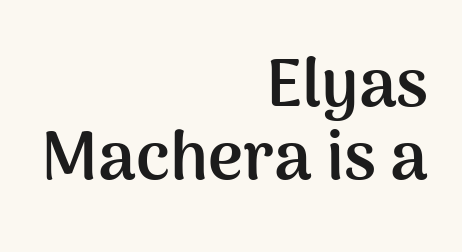
The image shows 67 px semibold sans-serif type, upright; set right-aligned, tight line spacing (1.09x), normal letter spacing, not underlined; medium stroke contrast and a medium x-height.
